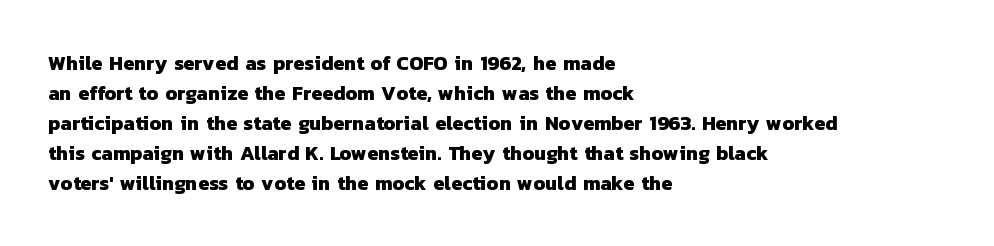
Q: Is the text bold? A: Yes.
Q: Is the text underlined? A: No.
Q: How is the paragraph aligned? A: Left-aligned.
Q: Is the spacing between letters normal or unusually wide? A: Normal.
Q: Is the spacing between lines tight, normal or loose? A: Normal.
